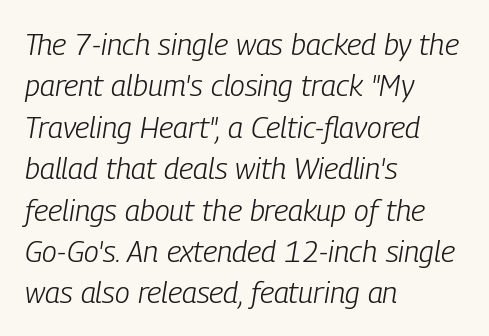
{"italic": "yes", "lean": "right", "slant_degrees": 9, "bold": "no", "weight": "light", "width": "condensed", "stroke_contrast": "low", "x_height": "medium", "monospaced": "no", "underline": "no", "align": "left", "line_spacing": "normal", "line_spacing_ratio": 1.38, "letter_spacing": "normal", "letter_spacing_em": 0.0, "glyph_px": 30}
